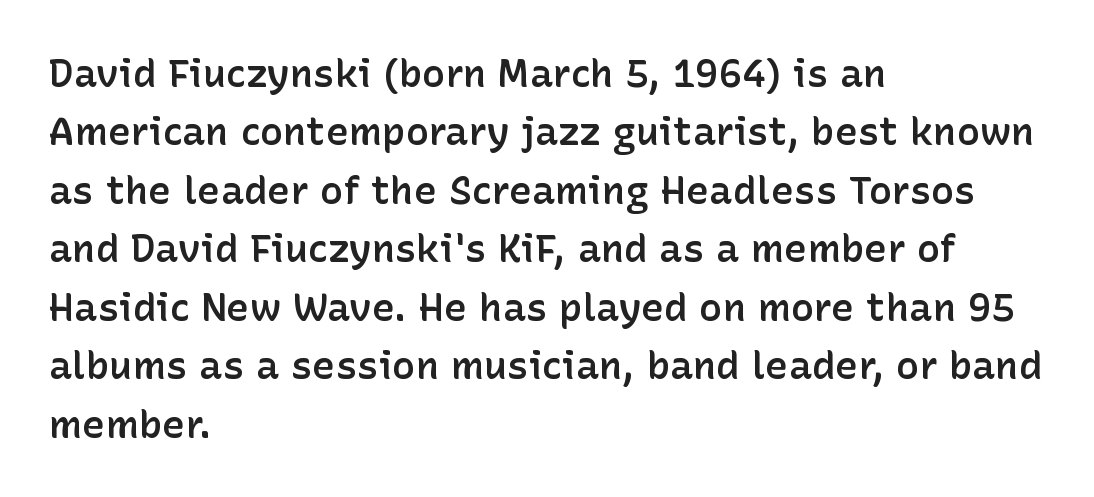
{"serif": "no", "italic": "no", "bold": "semi", "weight": "semibold", "width": "normal", "stroke_contrast": "low", "x_height": "medium", "monospaced": "no", "underline": "no", "align": "left", "line_spacing": "normal", "line_spacing_ratio": 1.5, "letter_spacing": "normal", "letter_spacing_em": 0.0, "glyph_px": 39}
